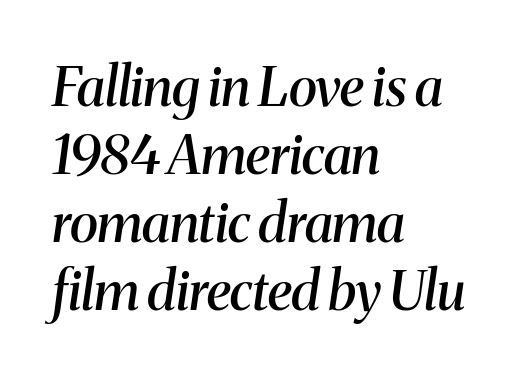
Q: Is the text bold? A: Semi-bold.
Q: Is the text italic (slanted)? A: Yes, it leans right by about 8 degrees.
Q: Is the typeface a serif or a sans-serif typeface? A: Serif.
Q: Is the text underlined? A: No.
Q: How is the paragraph aligned? A: Left-aligned.
Q: Is the spacing between letters normal or unusually wide? A: Normal.
Q: Is the spacing between lines tight, normal or loose? A: Normal.
Q: Width (condensed, normal, or wide)? A: Normal.
Q: Stroke contrast? A: Medium.
Q: x-height? A: Medium.
Q: Monospaced? A: No.
